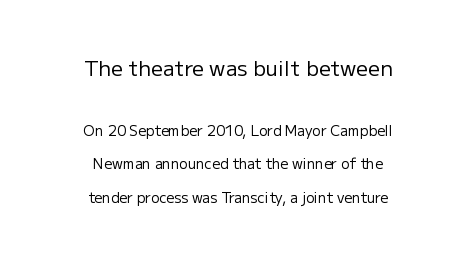
The image shows 21 px text type, upright; set centered, loose line spacing (2.42x), normal letter spacing, not underlined; the first (top) block is 1.5x larger.
